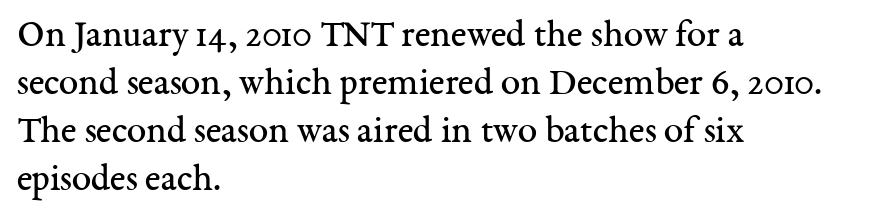
Q: Is the text bold? A: No.
Q: Is the text italic (slanted)? A: No, it is upright.
Q: Is the typeface a serif or a sans-serif typeface? A: Serif.
Q: Is the text underlined? A: No.
Q: How is the paragraph aligned? A: Left-aligned.
Q: Is the spacing between letters normal or unusually wide? A: Normal.
Q: Width (condensed, normal, or wide)? A: Normal.
Q: Stroke contrast? A: Medium.
Q: x-height? A: Medium.
Q: Monospaced? A: No.
